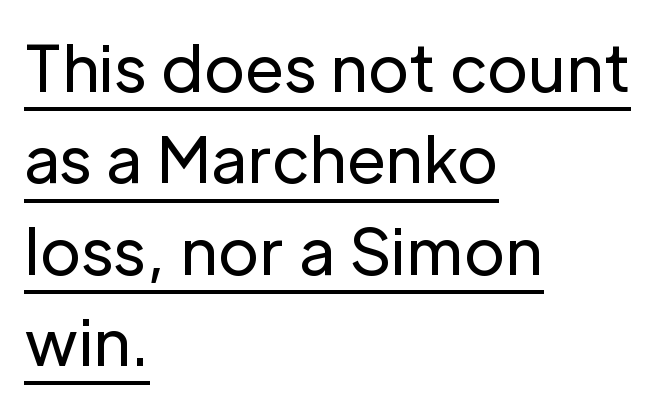
Q: Is the text bold? A: No.
Q: Is the text italic (slanted)? A: No, it is upright.
Q: Is the typeface a serif or a sans-serif typeface? A: Sans-serif.
Q: Is the text underlined? A: Yes.
Q: How is the paragraph aligned? A: Left-aligned.
Q: Is the spacing between letters normal or unusually wide? A: Normal.
Q: Is the spacing between lines tight, normal or loose? A: Normal.
Q: Width (condensed, normal, or wide)? A: Normal.
Q: Stroke contrast? A: Low.
Q: x-height? A: Medium.
Q: Monospaced? A: No.
